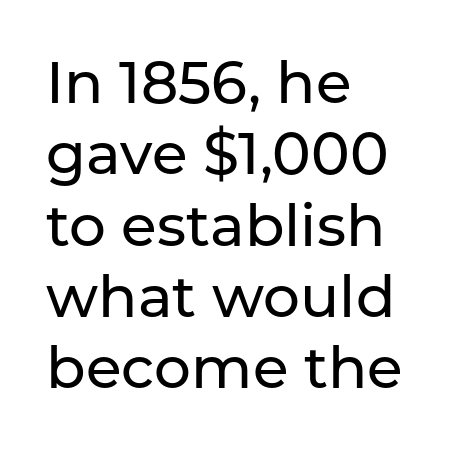
The letters advance in unequal steps, a hallmark of proportional type. A roman cut, with each character standing at attention. The lines are quadded left. The face used here is a sans, in the tradition of grotesques and geometrics.
